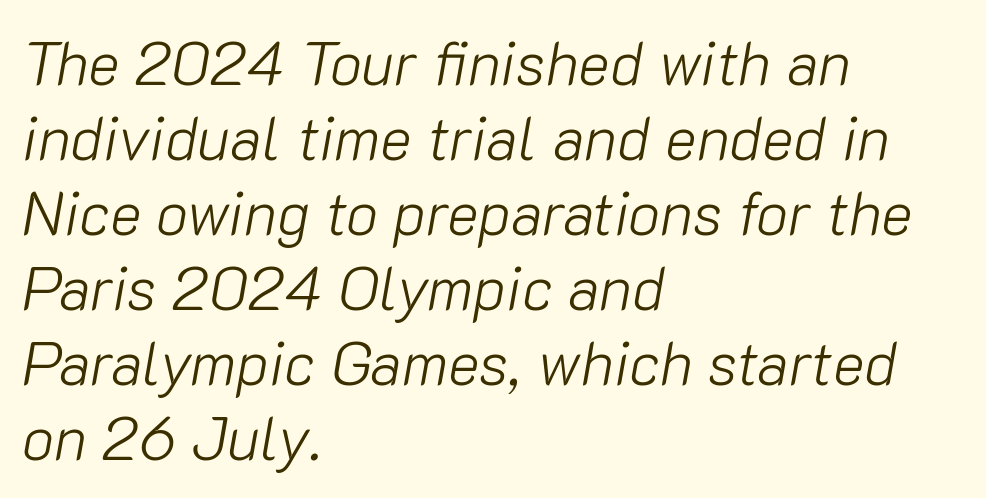
{"italic": "yes", "lean": "right", "slant_degrees": 10, "bold": "no", "weight": "light", "width": "normal", "stroke_contrast": "low", "x_height": "medium", "monospaced": "no", "underline": "no", "align": "left", "line_spacing": "normal", "line_spacing_ratio": 1.25, "letter_spacing": "normal", "letter_spacing_em": 0.0, "glyph_px": 60}
